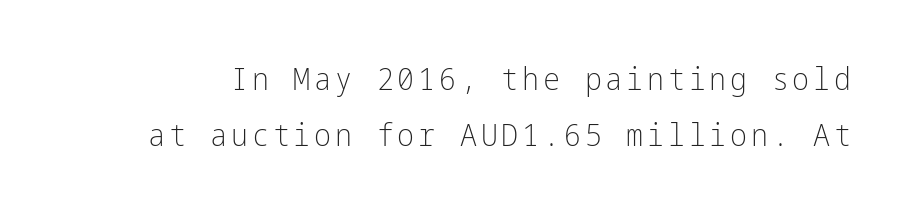
The image shows 32 px light, condensed sans-serif type, upright; set line spacing 1.74x, not underlined; low stroke contrast and a medium x-height.
